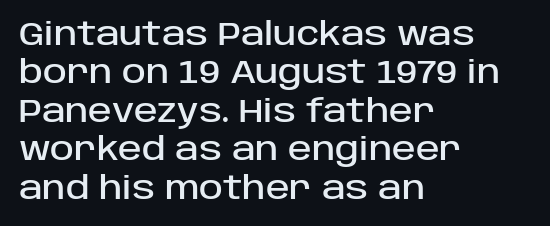
{"serif": "no", "italic": "no", "width": "normal", "stroke_contrast": "low", "x_height": "large", "monospaced": "no", "underline": "no", "align": "left", "line_spacing_ratio": 1.2, "letter_spacing": "normal", "letter_spacing_em": 0.0, "glyph_px": 32}
